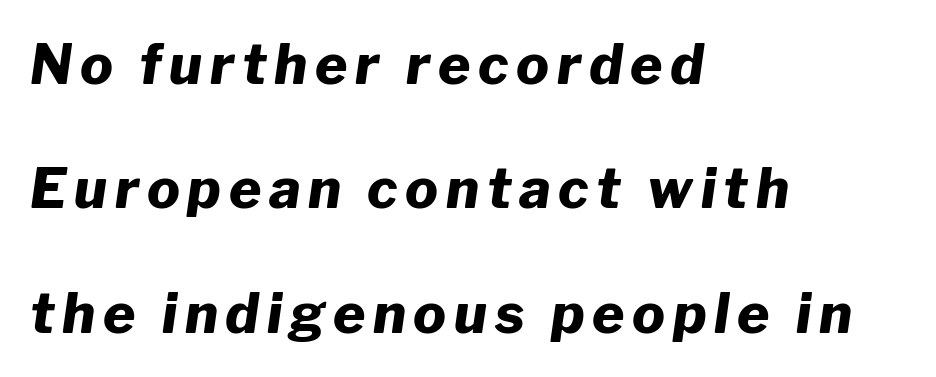
The image shows 55 px heavy type, italic (leaning right); set left-aligned, loose line spacing (2.26x), not underlined; low stroke contrast and a medium x-height.
